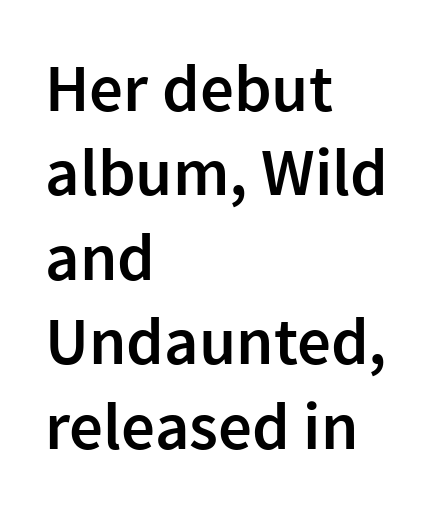
The image shows 67 px semibold sans-serif type, upright; set left-aligned, normal line spacing (1.26x), normal letter spacing, not underlined; low stroke contrast and a medium x-height.
